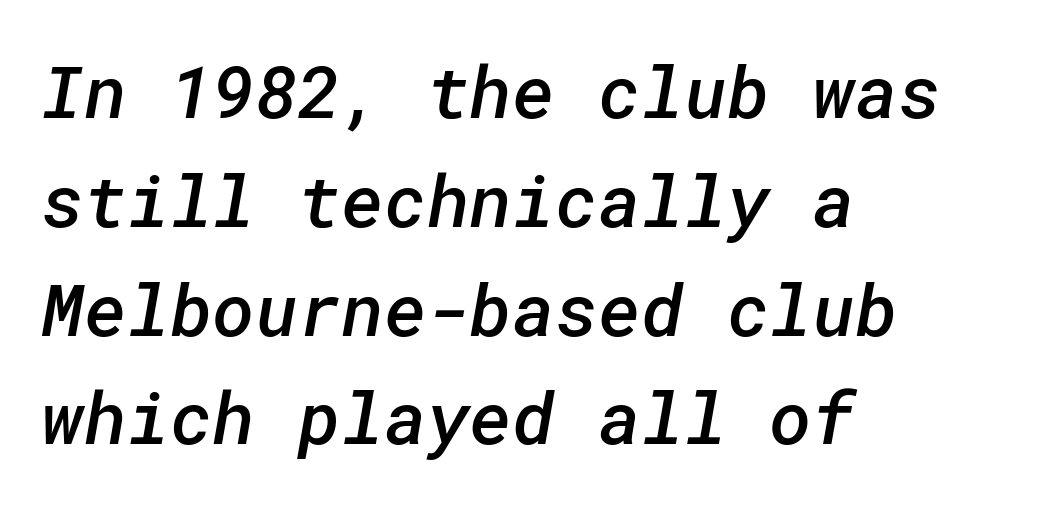
The image shows 73 px semibold sans-serif type; set left-aligned, normal line spacing (1.49x), normal letter spacing, not underlined; low stroke contrast and a medium x-height.
